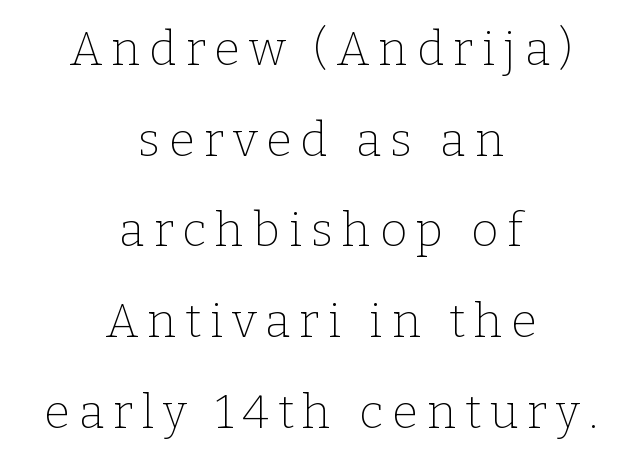
Q: Is the text bold? A: No.
Q: Is the text italic (slanted)? A: No, it is upright.
Q: Is the typeface a serif or a sans-serif typeface? A: Serif.
Q: Is the text underlined? A: No.
Q: How is the paragraph aligned? A: Centered.
Q: Is the spacing between lines tight, normal or loose? A: Loose.
Q: Width (condensed, normal, or wide)? A: Normal.
Q: Stroke contrast? A: Low.
Q: x-height? A: Medium.
Q: Monospaced? A: No.
